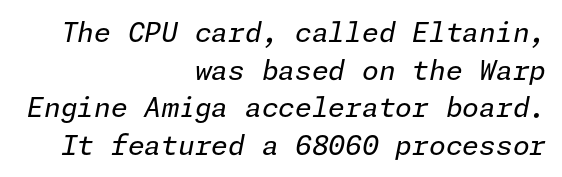
Q: Is the text bold? A: No.
Q: Is the text italic (slanted)? A: Yes, it leans right by about 11 degrees.
Q: Is the text underlined? A: No.
Q: How is the paragraph aligned? A: Right-aligned.
Q: Is the spacing between letters normal or unusually wide? A: Normal.
Q: Is the spacing between lines tight, normal or loose? A: Normal.
